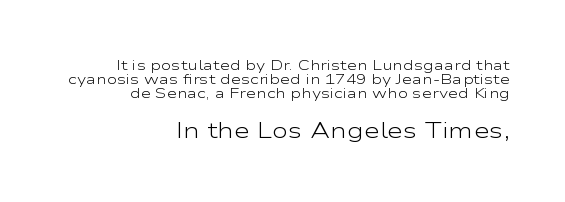
{"italic": "no", "bold": "no", "underline": "no", "align": "right", "line_spacing": "tight", "line_spacing_ratio": 1.01, "letter_spacing": "normal", "letter_spacing_em": 0.0, "larger_block": "second", "size_ratio": 1.57, "glyph_px": 22}
